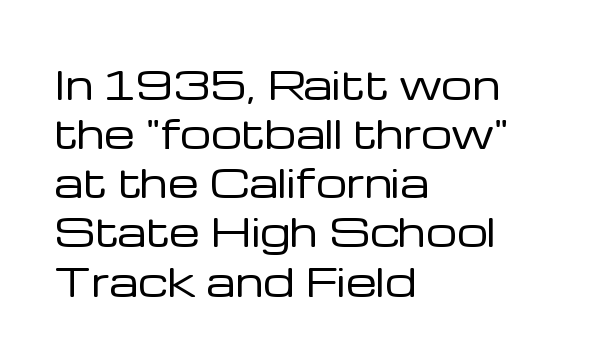
Each letter keeps its own natural width here, so spacing adapts to shape. The gaps between neighbouring characters are ordinary and unremarkable. The letters stand straight up with perfectly vertical stems. The rendering uses a moderate line-height, typical for paragraphs.
